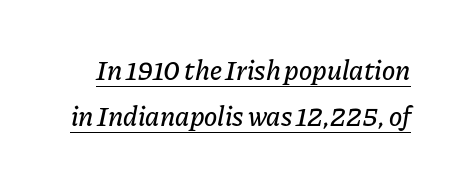
The image shows 28 px text type, italic (leaning right); set normal line spacing (1.64x), normal letter spacing, underlined; low stroke contrast and a medium x-height.
